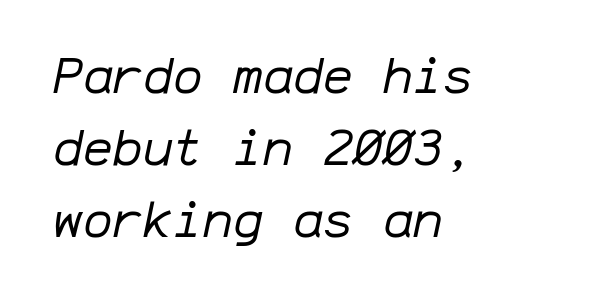
The image shows 50 px regular-weight type, italic (leaning right), monospaced; set left-aligned, normal line spacing (1.44x), normal letter spacing, not underlined; low stroke contrast and a medium x-height.
